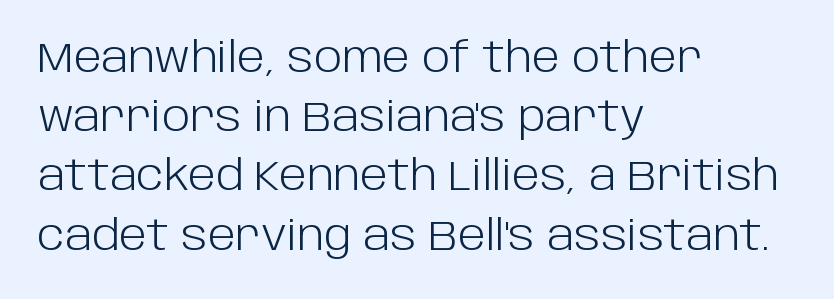
The image shows 42 px light sans-serif type, upright; set left-aligned, normal line spacing (1.41x), normal letter spacing, not underlined; low stroke contrast and a large x-height.
